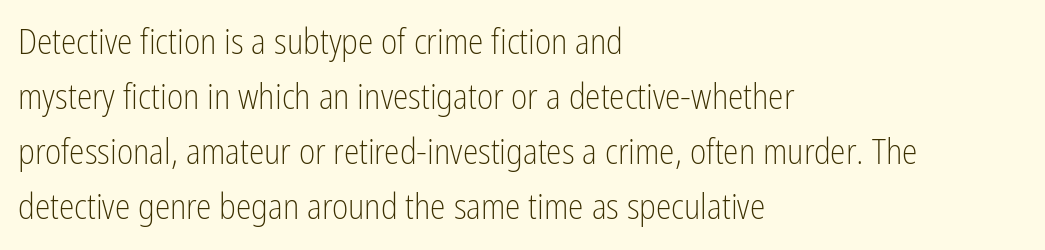
Look at the tracking — it's just the regular setting, nothing added. Short and long lines alike share a common starting point at left. Is the stroke heavy? The answer is a plain regular-or-lighter. Here the designer chose a conventional face with non-uniform glyph widths.
